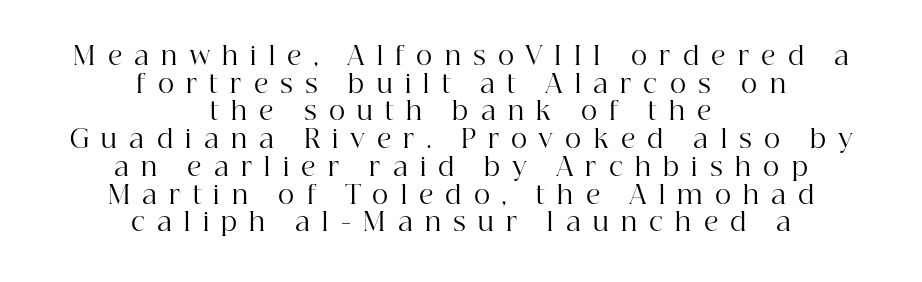
{"italic": "no", "bold": "no", "underline": "no", "align": "center", "line_spacing": "tight", "line_spacing_ratio": 1.11, "letter_spacing": "wide", "letter_spacing_em": 0.49, "glyph_px": 25}
